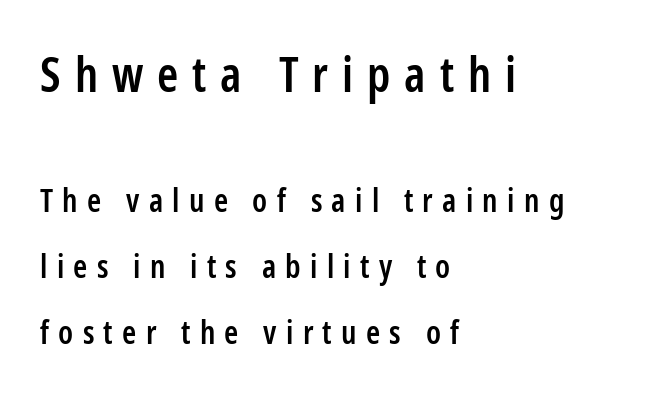
Each letter's strokes conclude bluntly, with no projecting serifs. The words here are not underlined. If you drew a ruler down the left edge, every line would touch it. The rendering shrinks the type as you move from the upper chunk to the lower. Posture: straight, roman, zero tilt. Words appear elongated and porous because spacing is wide.
